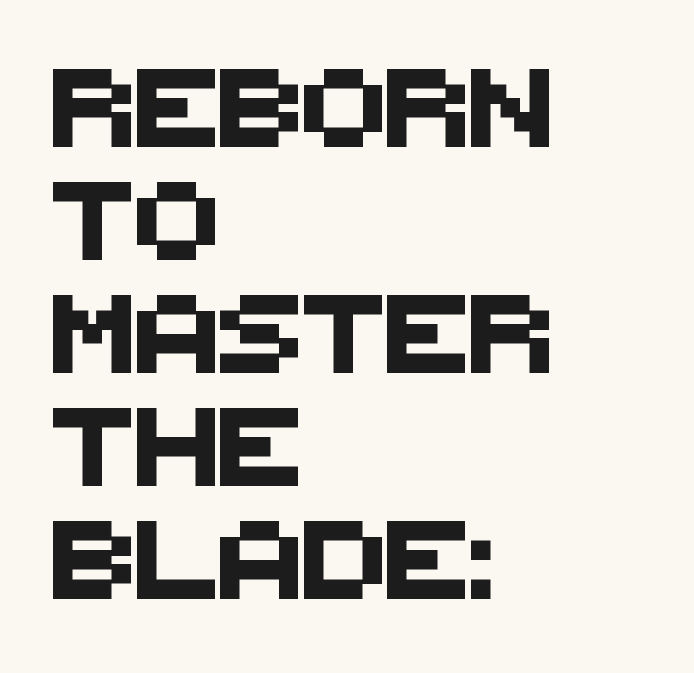
Q: Is the typeface a serif or a sans-serif typeface? A: Sans-serif.
Q: Is the text underlined? A: No.
Q: How is the paragraph aligned? A: Left-aligned.
Q: Is the spacing between letters normal or unusually wide? A: Normal.
Q: Is the spacing between lines tight, normal or loose? A: Normal.
Q: Width (condensed, normal, or wide)? A: Normal.
Q: Stroke contrast? A: Medium.
Q: x-height? A: Large.
Q: Monospaced? A: No.
